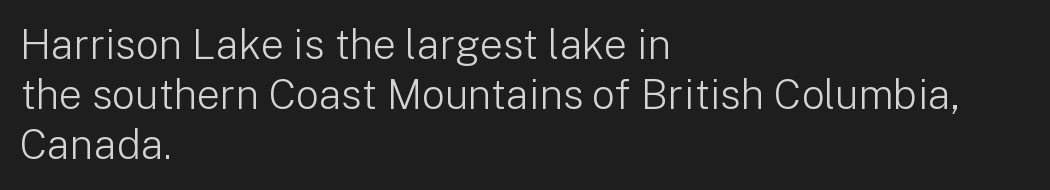
The image shows 41 px light sans-serif type, upright; set left-aligned, line spacing 1.22x, normal letter spacing, not underlined; low stroke contrast and a medium x-height.
